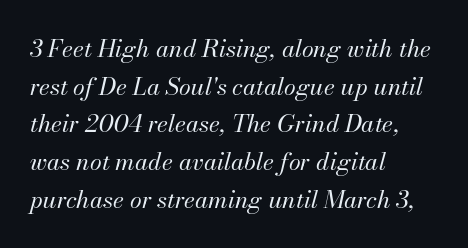
{"italic": "yes", "lean": "right", "slant_degrees": 13, "bold": "no", "underline": "no", "align": "left", "line_spacing": "normal", "line_spacing_ratio": 1.57, "letter_spacing": "normal", "letter_spacing_em": 0.0, "glyph_px": 24}
